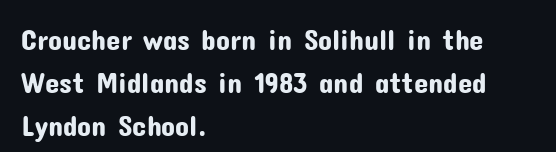
Q: Is the text italic (slanted)? A: No, it is upright.
Q: Is the typeface a serif or a sans-serif typeface? A: Sans-serif.
Q: Is the text underlined? A: No.
Q: How is the paragraph aligned? A: Left-aligned.
Q: Is the spacing between letters normal or unusually wide? A: Normal.
Q: Is the spacing between lines tight, normal or loose? A: Normal.
Q: Width (condensed, normal, or wide)? A: Normal.
Q: Stroke contrast? A: Low.
Q: x-height? A: Medium.
Q: Monospaced? A: No.
